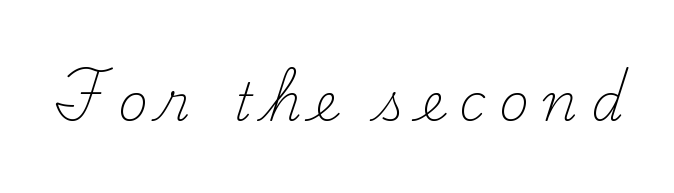
{"bold": "no", "weight": "light", "width": "normal", "stroke_contrast": "medium", "x_height": "small", "monospaced": "no", "underline": "no", "letter_spacing": "wide", "letter_spacing_em": 0.27, "glyph_px": 51}
